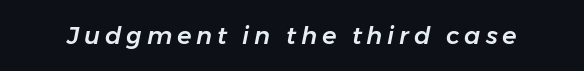
{"italic": "yes", "lean": "right", "slant_degrees": 11, "underline": "no", "letter_spacing": "wide", "letter_spacing_em": 0.2, "glyph_px": 24}
